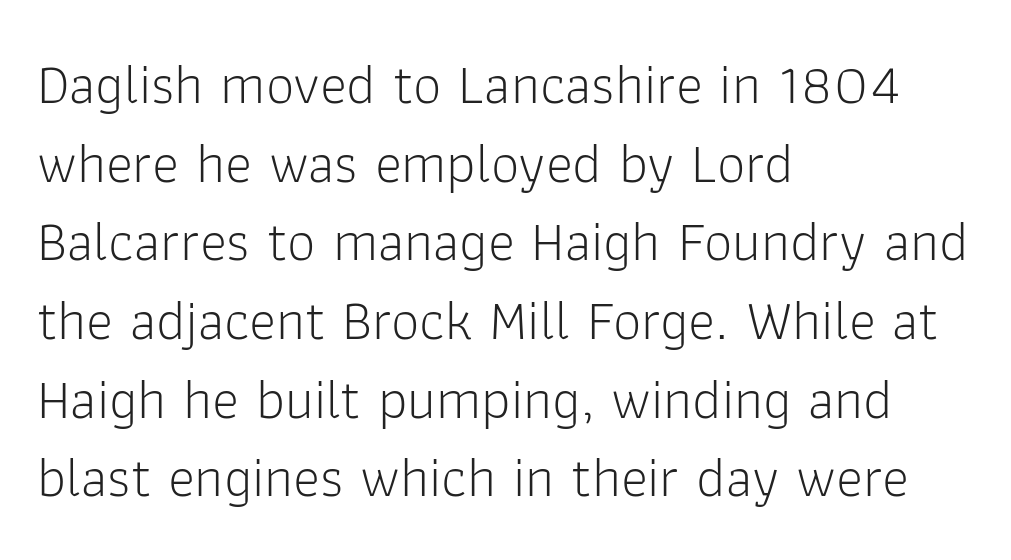
This sample has the flowing, uneven cadence of proportional lettering. The font's upright variant was chosen for this text. Characters follow at the spacing the type designer built in. Is the stroke heavy? The answer is a plain regular-or-lighter. The passage shown is typeset with a sans-serif family. Underline: absent.
